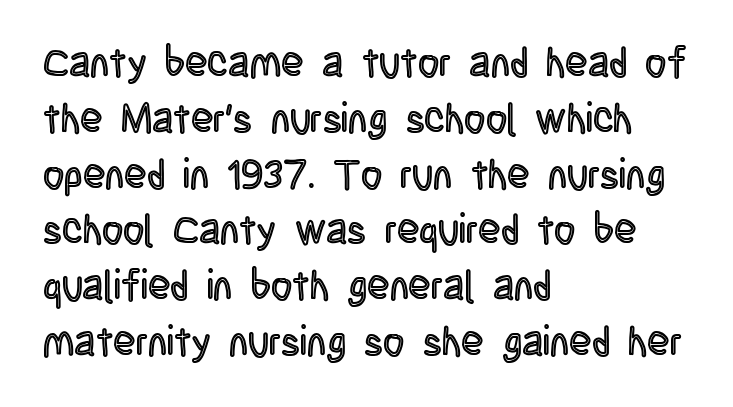
Q: Is the text italic (slanted)? A: No, it is upright.
Q: Is the text underlined? A: No.
Q: How is the paragraph aligned? A: Left-aligned.
Q: Is the spacing between letters normal or unusually wide? A: Normal.
Q: Is the spacing between lines tight, normal or loose? A: Normal.
Q: Width (condensed, normal, or wide)? A: Condensed.
Q: x-height? A: Large.
Q: Monospaced? A: No.
